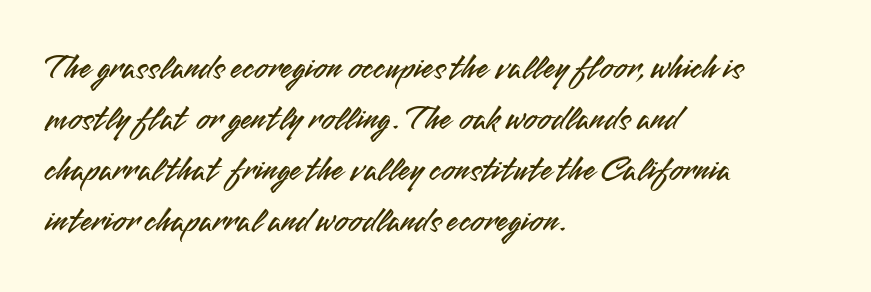
The image shows 35 px sans-serif type; set left-aligned, normal line spacing (1.46x), normal letter spacing, not underlined; medium stroke contrast and a small x-height.
